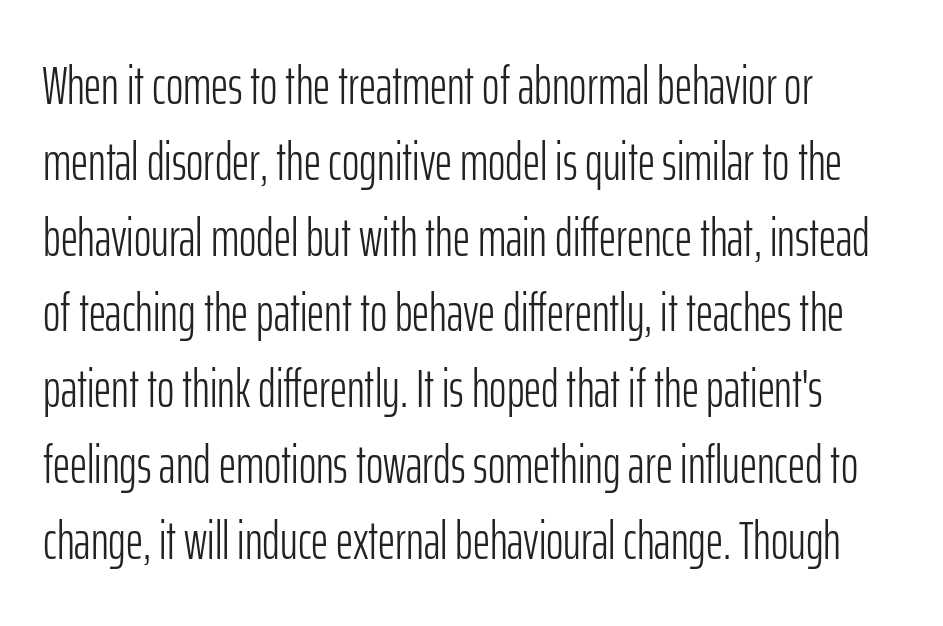
{"serif": "no", "italic": "no", "bold": "no", "weight": "light", "width": "condensed", "stroke_contrast": "low", "x_height": "medium", "monospaced": "no", "underline": "no", "align": "left", "line_spacing": "normal", "line_spacing_ratio": 1.43, "letter_spacing": "normal", "letter_spacing_em": 0.0, "glyph_px": 53}
